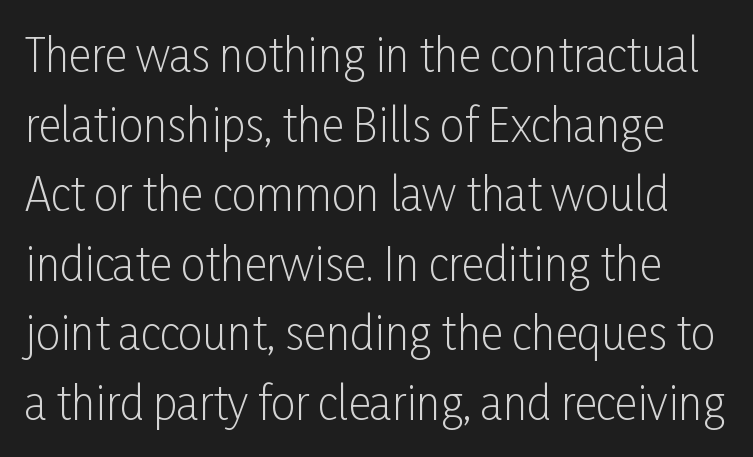
The image shows 44 px light, condensed sans-serif type, upright; set normal line spacing (1.58x), normal letter spacing, not underlined; low stroke contrast and a medium x-height.
